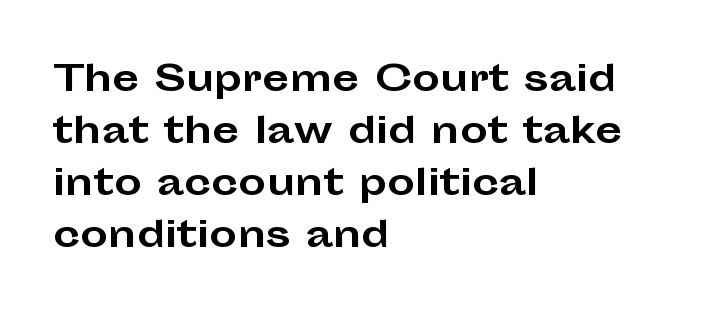
Q: Is the text bold? A: Yes.
Q: Is the text italic (slanted)? A: No, it is upright.
Q: Is the typeface a serif or a sans-serif typeface? A: Sans-serif.
Q: Is the text underlined? A: No.
Q: How is the paragraph aligned? A: Left-aligned.
Q: Is the spacing between letters normal or unusually wide? A: Normal.
Q: Is the spacing between lines tight, normal or loose? A: Normal.
Q: Width (condensed, normal, or wide)? A: Wide.
Q: Stroke contrast? A: Low.
Q: x-height? A: Medium.
Q: Monospaced? A: No.
